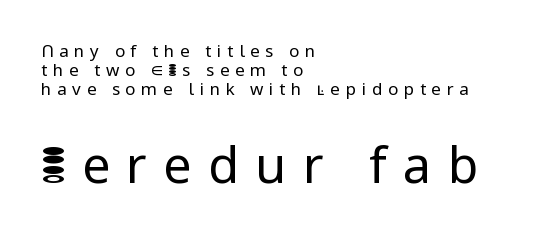
The image shows 50 px regular-weight sans-serif type, upright; set left-aligned, tight line spacing (1.11x), unusually wide letter spacing (+0.33 em), not underlined; the second (bottom) block is 2.94x larger; low stroke contrast and a medium x-height.
